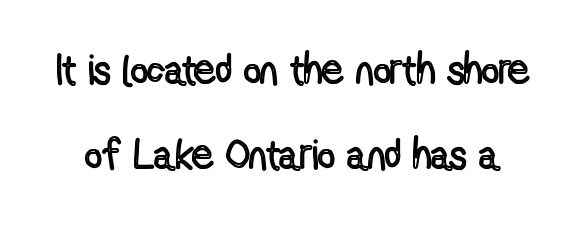
Q: Is the text italic (slanted)? A: No, it is upright.
Q: Is the text underlined? A: No.
Q: Is the spacing between letters normal or unusually wide? A: Normal.
Q: Is the spacing between lines tight, normal or loose? A: Loose.
Q: Width (condensed, normal, or wide)? A: Condensed.
Q: x-height? A: Medium.
Q: Monospaced? A: No.
